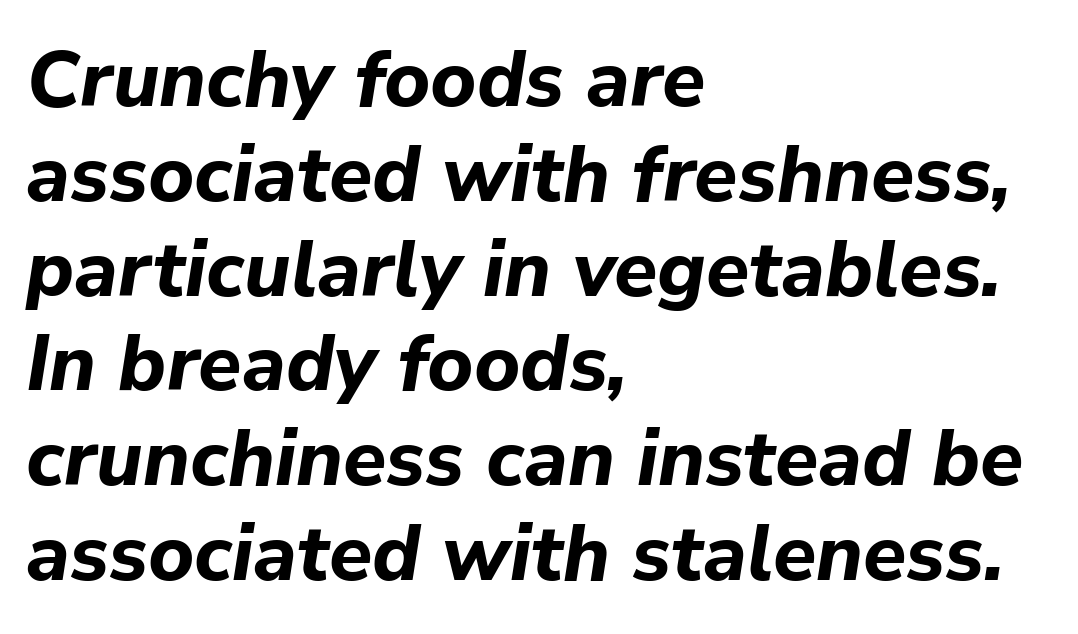
The image shows 79 px bold type, italic (leaning right); set left-aligned, line spacing 1.2x, normal letter spacing, not underlined; low stroke contrast and a medium x-height.
